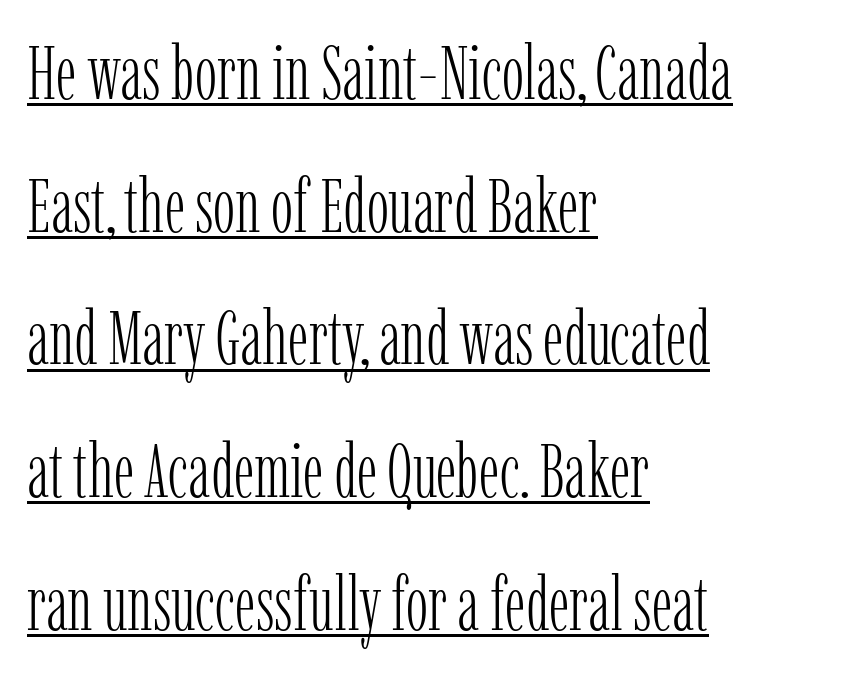
The image shows 75 px light, condensed serif type, upright; set left-aligned, line spacing 1.77x, normal letter spacing, underlined; low stroke contrast and a medium x-height.
